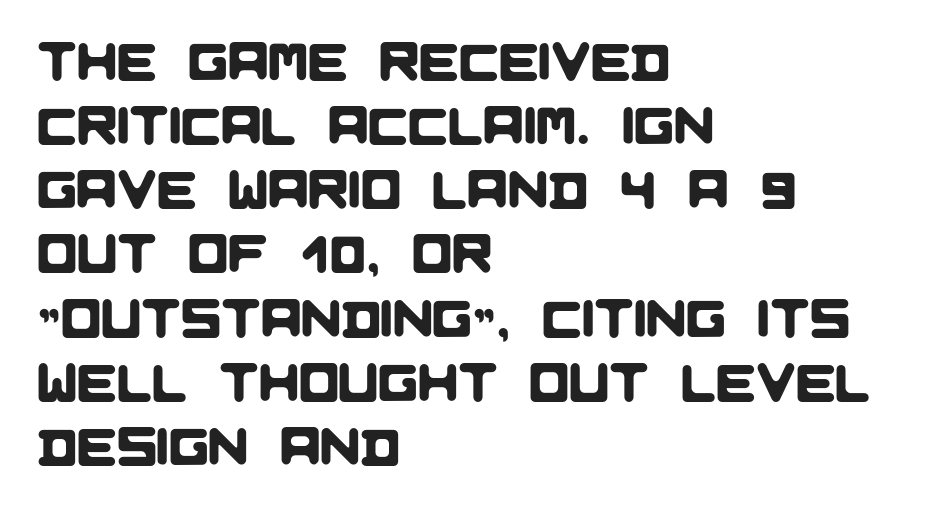
Q: Is the typeface a serif or a sans-serif typeface? A: Sans-serif.
Q: Is the text underlined? A: No.
Q: How is the paragraph aligned? A: Left-aligned.
Q: Is the spacing between letters normal or unusually wide? A: Normal.
Q: Width (condensed, normal, or wide)? A: Normal.
Q: Stroke contrast? A: Low.
Q: x-height? A: Large.
Q: Monospaced? A: No.
